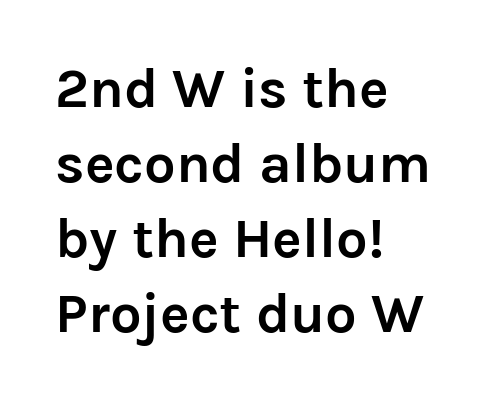
The lettering stays uniformly vertical, giving the passage a roman look. Nobody drew a line under any word here. Here the glyphs are tracked normally, forming tight word shapes. Summary of vertical rhythm: regular, with standard interline spacing. This rendering uses left alignment, leaving the right contour irregular. Serif or sans? Sans — the stroke terminals are bare.
